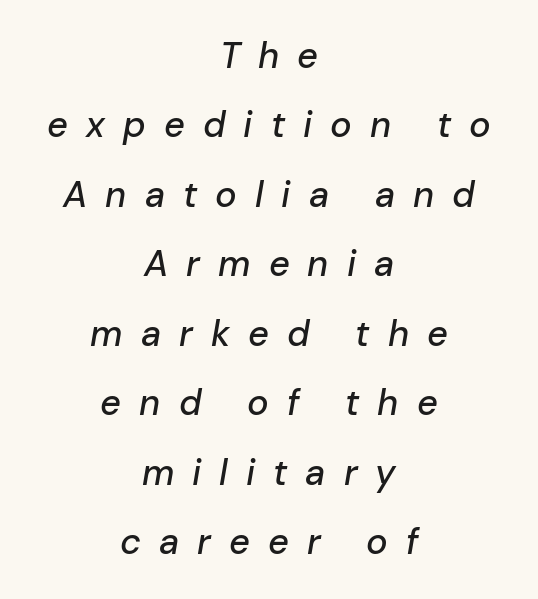
The image shows 36 px text type, italic (leaning right); set centered, loose line spacing (1.93x), unusually wide letter spacing (+0.5 em), not underlined; low stroke contrast and a medium x-height.
